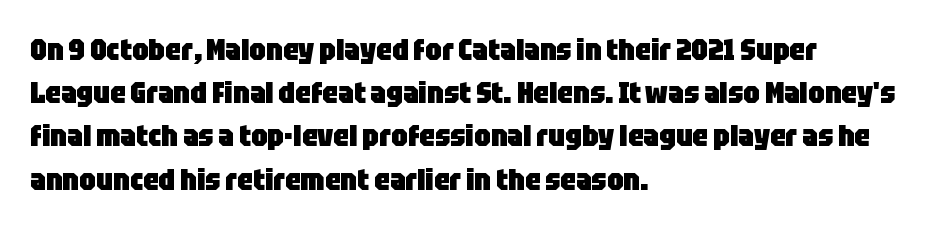
The image shows 30 px heavy, condensed sans-serif type, upright; set left-aligned, normal line spacing (1.44x), normal letter spacing, not underlined; low stroke contrast and a large x-height.
